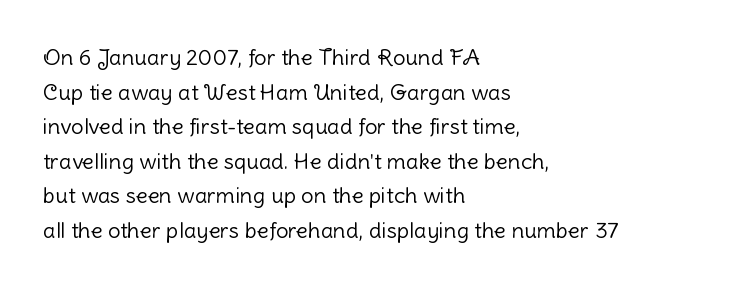
{"italic": "no", "bold": "no", "underline": "no", "align": "left", "line_spacing": "normal", "line_spacing_ratio": 1.57, "letter_spacing": "normal", "letter_spacing_em": 0.0, "glyph_px": 22}
